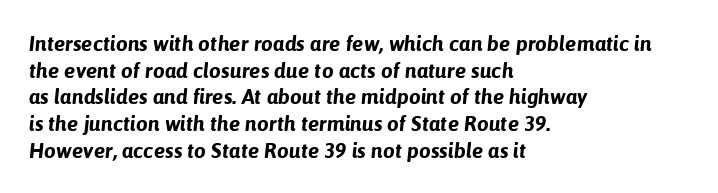
Q: Is the text bold? A: Yes.
Q: Is the text italic (slanted)? A: Yes, it leans right by about 6 degrees.
Q: Is the text underlined? A: No.
Q: How is the paragraph aligned? A: Left-aligned.
Q: Is the spacing between letters normal or unusually wide? A: Normal.
Q: Is the spacing between lines tight, normal or loose? A: Normal.
